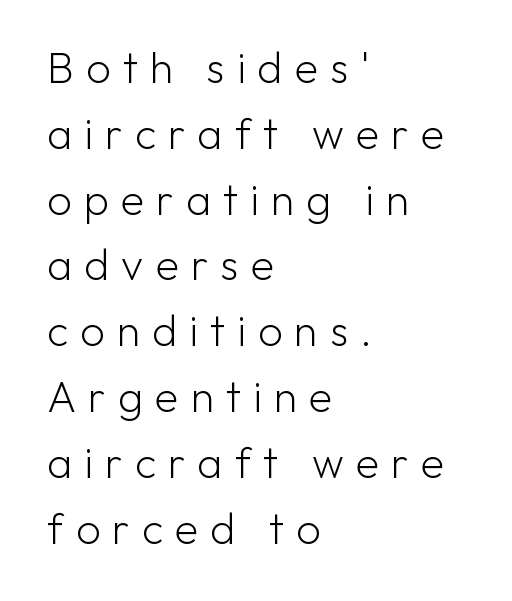
Q: Is the text bold? A: No.
Q: Is the text italic (slanted)? A: No, it is upright.
Q: Is the typeface a serif or a sans-serif typeface? A: Sans-serif.
Q: Is the text underlined? A: No.
Q: How is the paragraph aligned? A: Left-aligned.
Q: Is the spacing between letters normal or unusually wide? A: Unusually wide.
Q: Is the spacing between lines tight, normal or loose? A: Normal.
Q: Width (condensed, normal, or wide)? A: Normal.
Q: Stroke contrast? A: Low.
Q: x-height? A: Medium.
Q: Monospaced? A: No.
